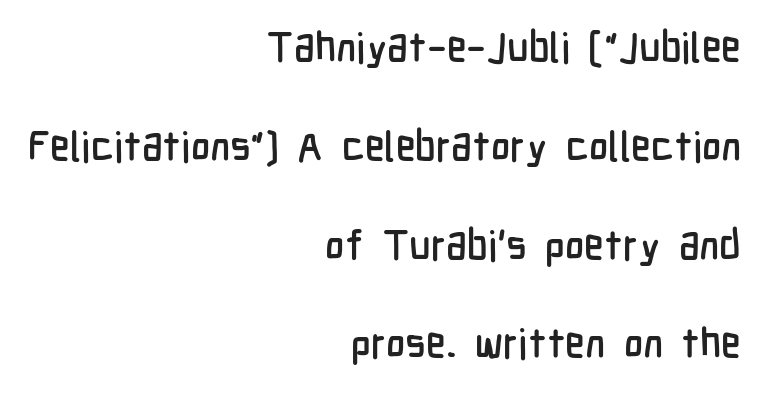
Q: Is the text italic (slanted)? A: No, it is upright.
Q: Is the typeface a serif or a sans-serif typeface? A: Sans-serif.
Q: Is the text underlined? A: No.
Q: How is the paragraph aligned? A: Right-aligned.
Q: Is the spacing between letters normal or unusually wide? A: Normal.
Q: Is the spacing between lines tight, normal or loose? A: Loose.
Q: Width (condensed, normal, or wide)? A: Condensed.
Q: Stroke contrast? A: Low.
Q: x-height? A: Medium.
Q: Monospaced? A: No.
